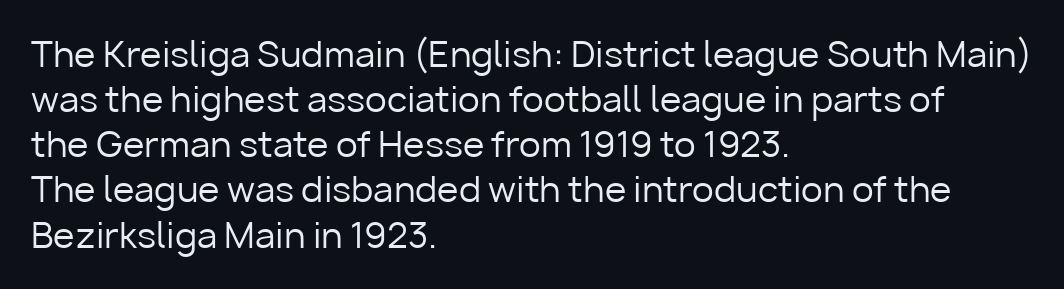
{"serif": "no", "italic": "no", "bold": "no", "weight": "regular", "width": "normal", "stroke_contrast": "low", "x_height": "medium", "monospaced": "no", "underline": "no", "align": "left", "line_spacing": "normal", "line_spacing_ratio": 1.29, "letter_spacing": "normal", "letter_spacing_em": 0.0, "glyph_px": 35}
